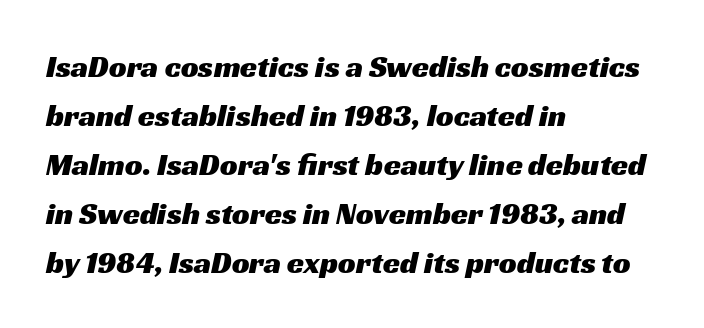
To sum up the face: it is a sans, with no serifs. Vertical spacing — default. The passage shown is not underscored anywhere. Layout note: lines flush left.
